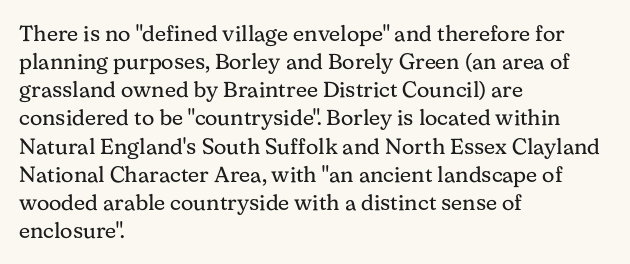
{"italic": "no", "bold": "no", "underline": "no", "align": "left", "line_spacing": "normal", "line_spacing_ratio": 1.28, "letter_spacing": "normal", "letter_spacing_em": 0.0, "glyph_px": 22}
